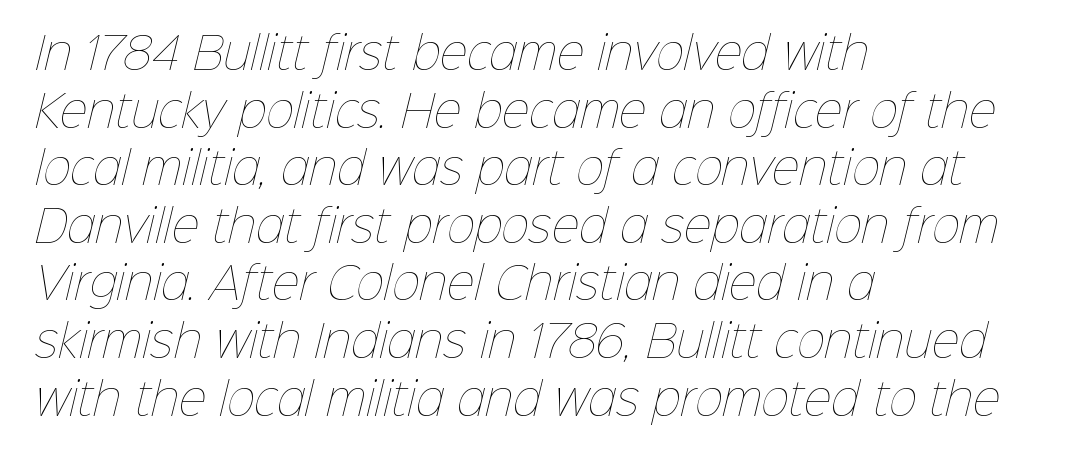
A student would call this left alignment; a typographer would say flush left, rag right. Is the type heavy? It reads as light-to-regular instead. Each letter keeps its own natural width here, so spacing adapts to shape. Tracking here is standard; glyphs follow each other at the usual distance. What's the leading like? Ordinary, nothing unusual. The words here are not underlined.
